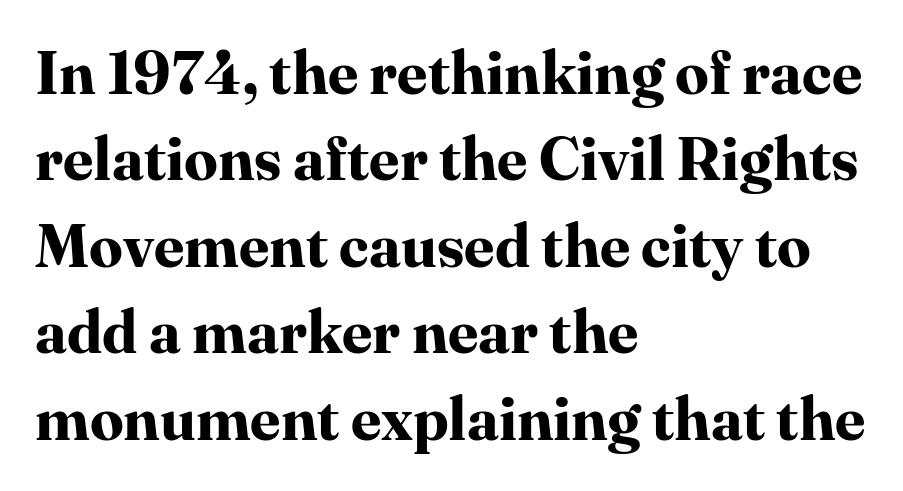
Q: Is the text bold? A: Yes.
Q: Is the text italic (slanted)? A: No, it is upright.
Q: Is the typeface a serif or a sans-serif typeface? A: Serif.
Q: Is the text underlined? A: No.
Q: How is the paragraph aligned? A: Left-aligned.
Q: Is the spacing between letters normal or unusually wide? A: Normal.
Q: Is the spacing between lines tight, normal or loose? A: Normal.
Q: Width (condensed, normal, or wide)? A: Normal.
Q: Stroke contrast? A: High.
Q: x-height? A: Medium.
Q: Monospaced? A: No.
